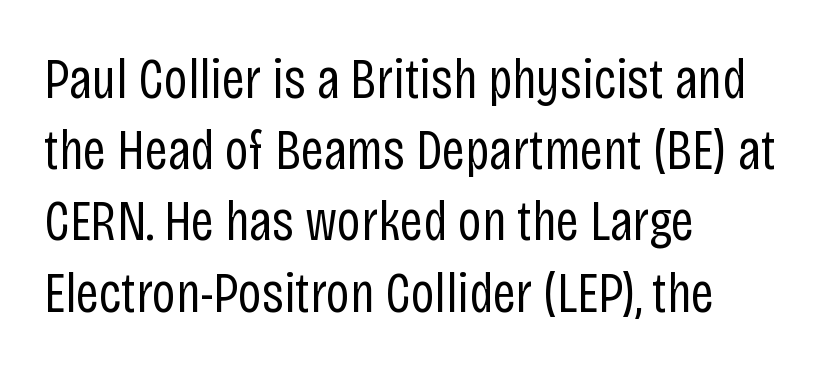
{"serif": "no", "italic": "no", "bold": "no", "weight": "regular", "width": "condensed", "stroke_contrast": "low", "x_height": "large", "monospaced": "no", "underline": "no", "align": "left", "line_spacing": "normal", "line_spacing_ratio": 1.25, "letter_spacing": "normal", "letter_spacing_em": 0.0, "glyph_px": 57}
